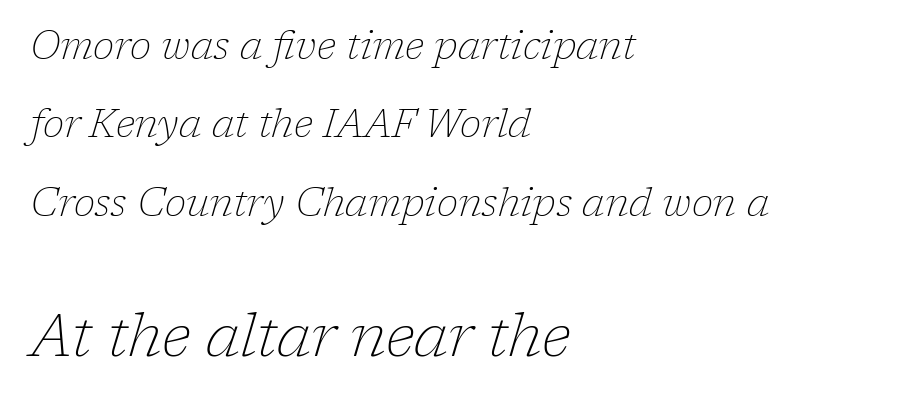
The image shows 59 px thin serif type, italic (leaning right); set left-aligned, loose line spacing (2.01x), normal letter spacing, not underlined; the second (bottom) block is 1.51x larger; low stroke contrast and a medium x-height.
